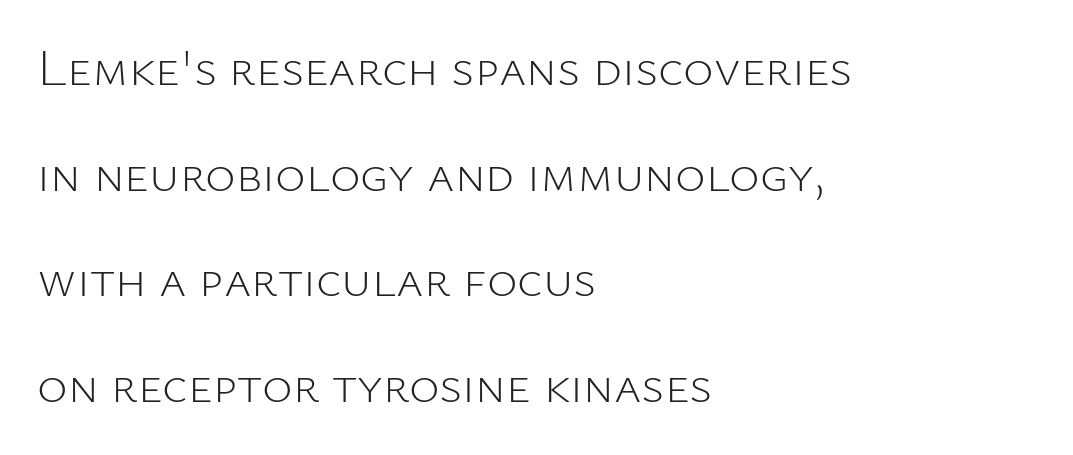
No letter is thick-stroked: the sample isn't bold. Proportional: the letters do not fall into vertical columns. Regarding leading, the lines here are spaced well apart. I'd call this a sans setting — the letters go barefoot. This sample uses plain, unmodified letter spacing.
